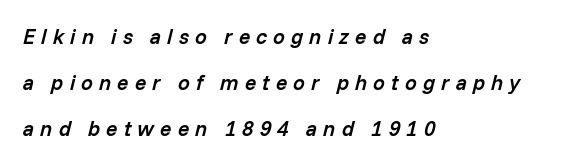
{"italic": "yes", "lean": "right", "slant_degrees": 14, "bold": "semi", "underline": "no", "align": "left", "line_spacing": "loose", "line_spacing_ratio": 2.2, "letter_spacing": "wide", "letter_spacing_em": 0.29, "glyph_px": 21}
